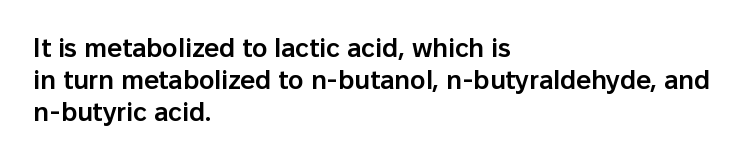
The image shows 26 px text type, upright; set left-aligned, line spacing 1.24x, normal letter spacing, not underlined.
